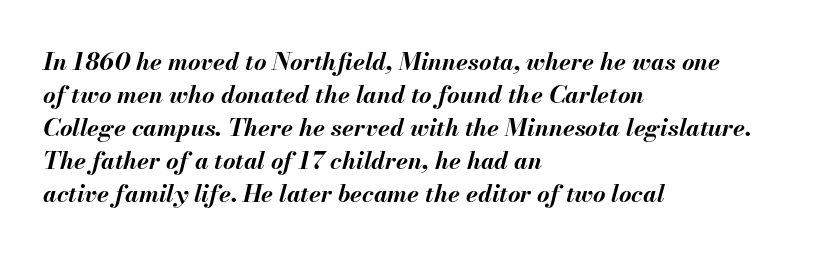
Q: Is the text bold? A: Yes.
Q: Is the text italic (slanted)? A: Yes, it leans right by about 13 degrees.
Q: Is the text underlined? A: No.
Q: How is the paragraph aligned? A: Left-aligned.
Q: Is the spacing between letters normal or unusually wide? A: Normal.
Q: Is the spacing between lines tight, normal or loose? A: Normal.
